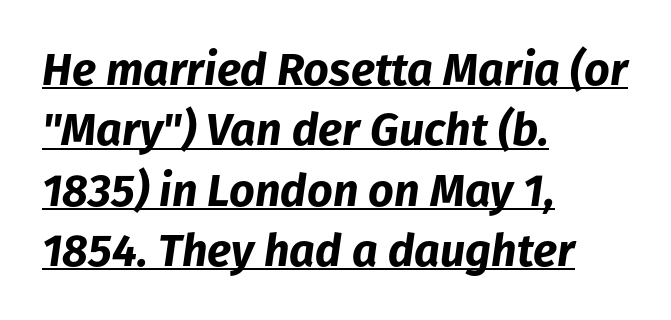
{"italic": "yes", "lean": "right", "slant_degrees": 8, "bold": "yes", "weight": "bold", "width": "normal", "stroke_contrast": "low", "x_height": "medium", "monospaced": "no", "underline": "yes", "align": "left", "line_spacing": "normal", "line_spacing_ratio": 1.34, "letter_spacing": "normal", "letter_spacing_em": 0.0, "glyph_px": 45}
